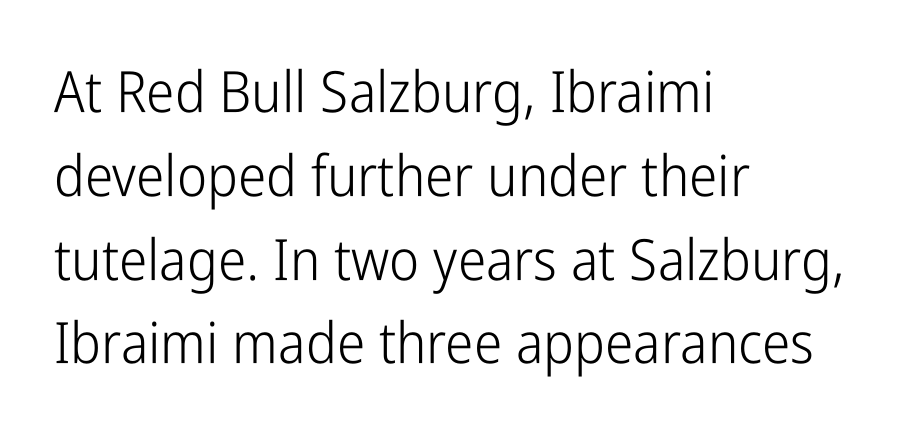
Descender tails drop into unmarked territory. This is roman type, the default non-slanted kind. No feet cap the strokes, marking this as sans-serif type. Teacher's note: observe the even left margin — that is flush-left alignment. The horizontal fit of the characters is conventional and even.
